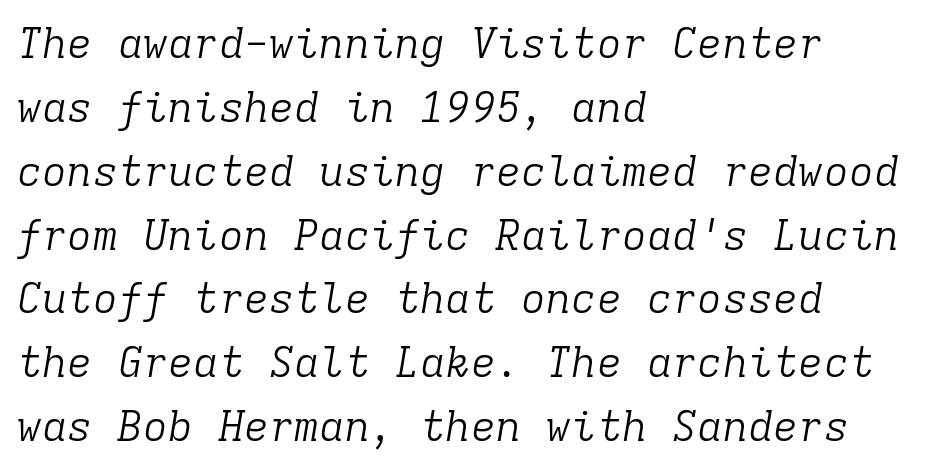
{"serif": "yes", "italic": "yes", "lean": "right", "slant_degrees": 9, "bold": "no", "weight": "light", "width": "normal", "stroke_contrast": "low", "x_height": "medium", "monospaced": "yes", "underline": "no", "align": "left", "line_spacing": "normal", "line_spacing_ratio": 1.52, "letter_spacing": "normal", "letter_spacing_em": 0.0, "glyph_px": 42}
